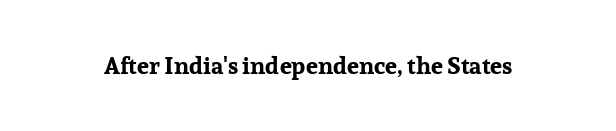
{"italic": "no", "bold": "yes", "underline": "no", "letter_spacing": "normal", "letter_spacing_em": 0.0, "glyph_px": 24}
